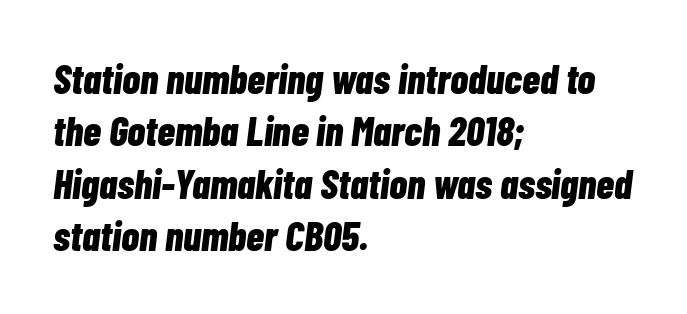
Check under the words: just untouched page. Think of a printed novel: that variable character pitch is what you see here. Notice how descenders clear the ascenders below comfortably — that's standard leading. The typesetting leans heavy: a genuine bold. Tracking here is standard; glyphs follow each other at the usual distance.
